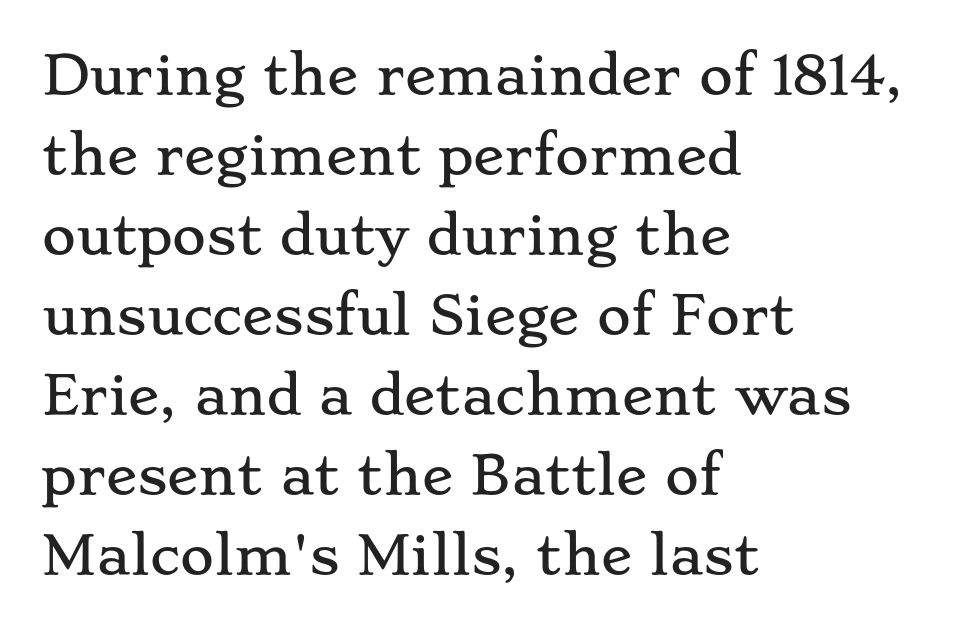
The image shows 52 px wide serif type, upright; set left-aligned, normal line spacing (1.54x), normal letter spacing, not underlined; low stroke contrast and a small x-height.
